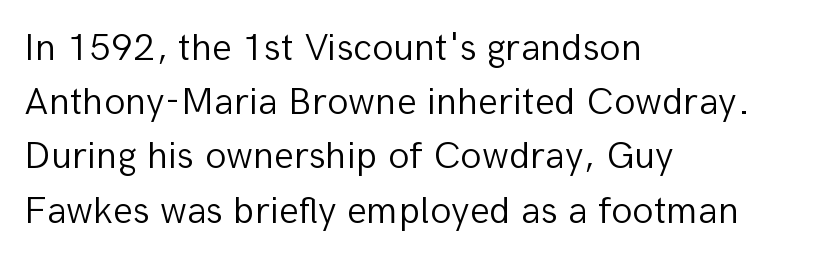
Q: Is the text bold? A: No.
Q: Is the text italic (slanted)? A: No, it is upright.
Q: Is the typeface a serif or a sans-serif typeface? A: Sans-serif.
Q: Is the text underlined? A: No.
Q: How is the paragraph aligned? A: Left-aligned.
Q: Is the spacing between letters normal or unusually wide? A: Normal.
Q: Is the spacing between lines tight, normal or loose? A: Normal.
Q: Width (condensed, normal, or wide)? A: Normal.
Q: Stroke contrast? A: Low.
Q: x-height? A: Medium.
Q: Monospaced? A: No.
